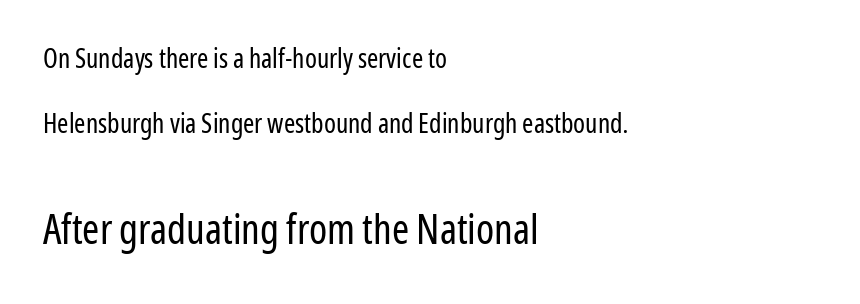
{"serif": "no", "italic": "no", "bold": "no", "weight": "regular", "width": "condensed", "stroke_contrast": "low", "x_height": "medium", "monospaced": "no", "underline": "no", "align": "left", "line_spacing": "loose", "line_spacing_ratio": 2.41, "letter_spacing": "normal", "letter_spacing_em": 0.0, "larger_block": "second", "size_ratio": 1.52, "glyph_px": 41}
